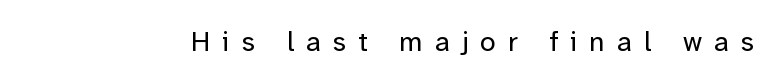
Words appear elongated and porous because spacing is wide. Each letter keeps its own natural width here, so spacing adapts to shape. Rendered with straight, roman letterforms. Ink coverage per letter is moderate at most. Unlike a traditional serif, this face leaves its strokes unadorned.
